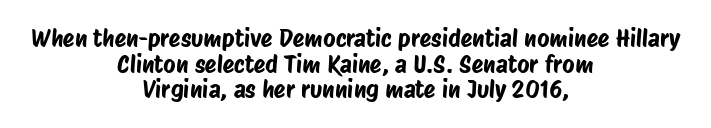
The image shows 24 px text type; set centered, tight line spacing (1.07x), normal letter spacing, not underlined.
